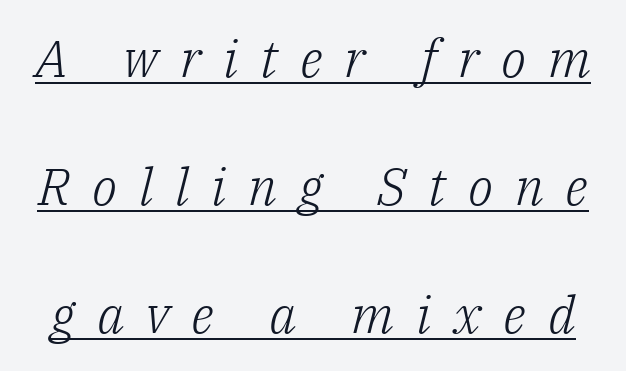
The image shows 52 px light serif type, italic (leaning right); set loose line spacing (2.46x), unusually wide letter spacing (+0.42 em), underlined; low stroke contrast and a medium x-height.
